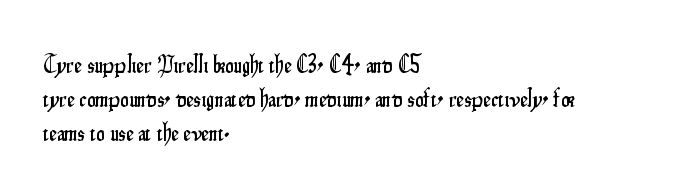
The image shows 24 px text type, upright; set left-aligned, normal line spacing (1.41x), normal letter spacing, not underlined.
